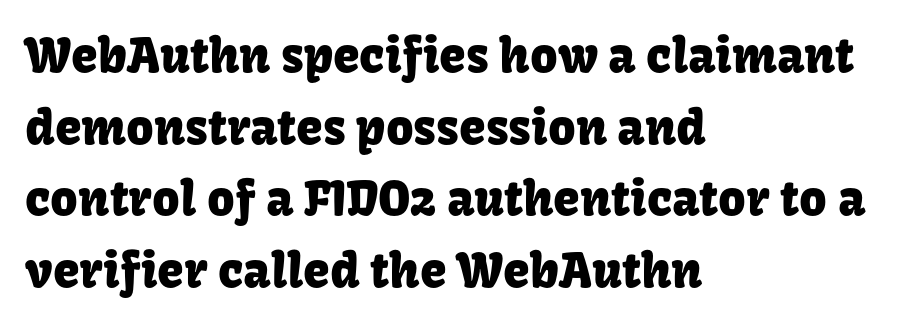
Q: Is the text italic (slanted)? A: No, it is upright.
Q: Is the typeface a serif or a sans-serif typeface? A: Sans-serif.
Q: Is the text underlined? A: No.
Q: How is the paragraph aligned? A: Left-aligned.
Q: Is the spacing between letters normal or unusually wide? A: Normal.
Q: Is the spacing between lines tight, normal or loose? A: Normal.
Q: Width (condensed, normal, or wide)? A: Normal.
Q: Stroke contrast? A: Low.
Q: x-height? A: Medium.
Q: Monospaced? A: No.
